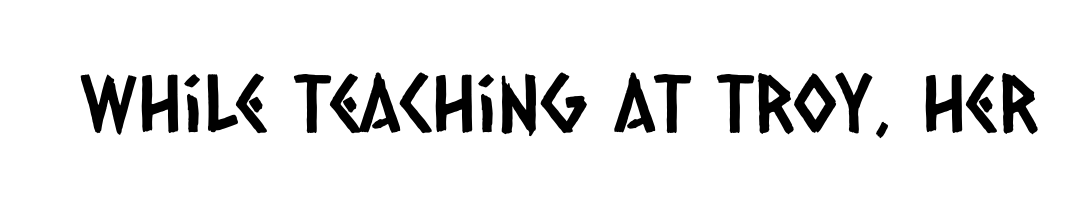
I'd call this a sans setting — the letters go barefoot. Words float on clear page, feet unadorned. This sample has the flowing, uneven cadence of proportional lettering. The type is set solid horizontally, with unmodified tracking.
